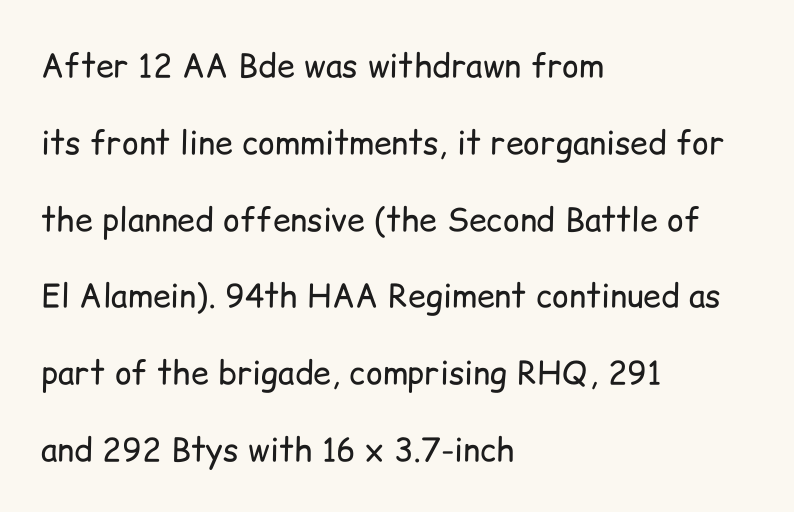
The image shows 32 px regular-weight sans-serif type, upright; set left-aligned, loose line spacing (2.4x), normal letter spacing, not underlined; low stroke contrast and a medium x-height.
